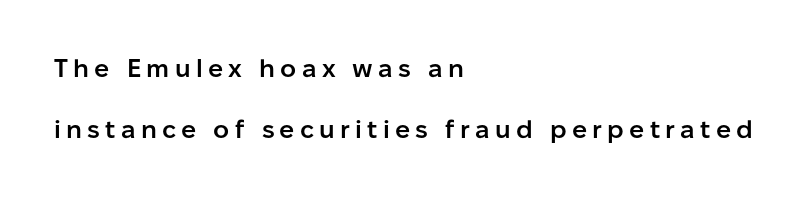
The image shows 25 px text type, upright; set left-aligned, loose line spacing (2.45x), unusually wide letter spacing (+0.21 em), not underlined.
